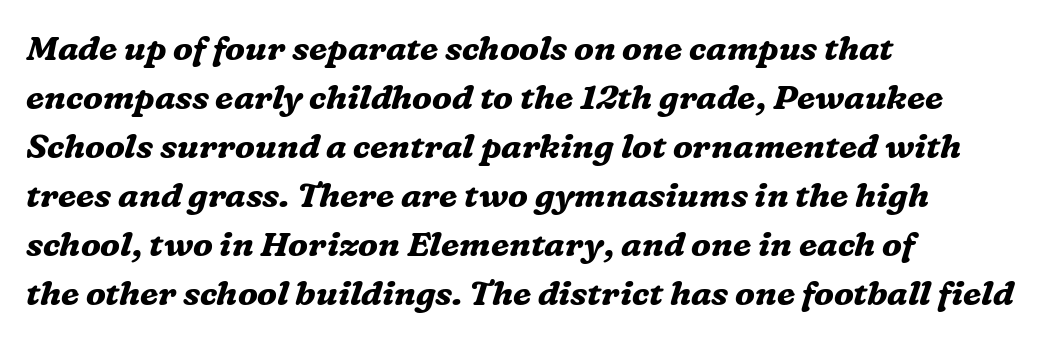
The passage shown is emphatically bold. The face used here is proportionally spaced, like ordinary book or web type. The block of text has a typical density, with ordinary space between rows. The strip under each line holds only bare page.
